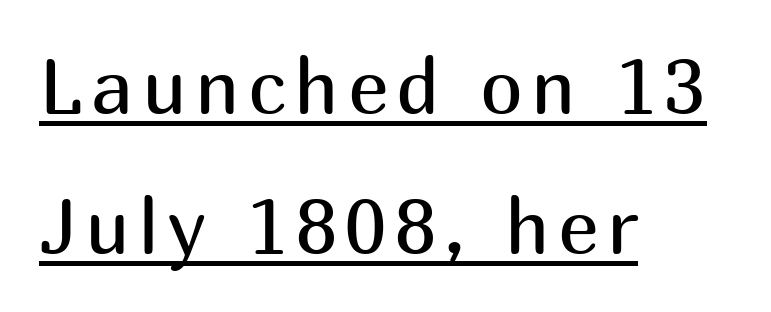
Q: Is the text bold? A: No.
Q: Is the text italic (slanted)? A: No, it is upright.
Q: Is the typeface a serif or a sans-serif typeface? A: Sans-serif.
Q: Is the text underlined? A: Yes.
Q: How is the paragraph aligned? A: Left-aligned.
Q: Width (condensed, normal, or wide)? A: Normal.
Q: Stroke contrast? A: Medium.
Q: x-height? A: Medium.
Q: Monospaced? A: No.
